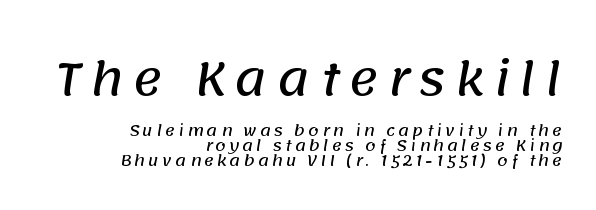
Q: Is the typeface a serif or a sans-serif typeface? A: Sans-serif.
Q: Is the text underlined? A: No.
Q: How is the paragraph aligned? A: Right-aligned.
Q: Is the spacing between letters normal or unusually wide? A: Unusually wide.
Q: Is the spacing between lines tight, normal or loose? A: Tight.
Q: Which block of text is set in a larger size, the first (top) or the second (bottom)? A: The first (top) one.
Q: Width (condensed, normal, or wide)? A: Normal.
Q: Stroke contrast? A: Low.
Q: x-height? A: Large.
Q: Monospaced? A: No.
